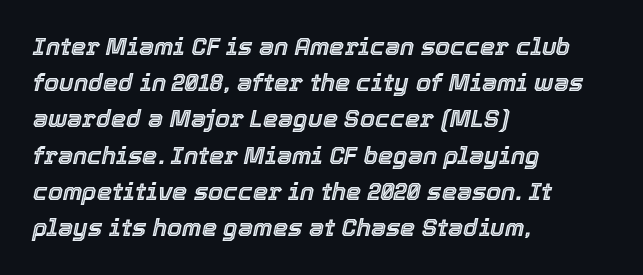
Notice how the passage keeps a crisp vertical edge on the left only. This rendering leaves character spacing at its baseline value. This block has exactly the height ordinary leading produces. Words float on clear page, feet unadorned.
